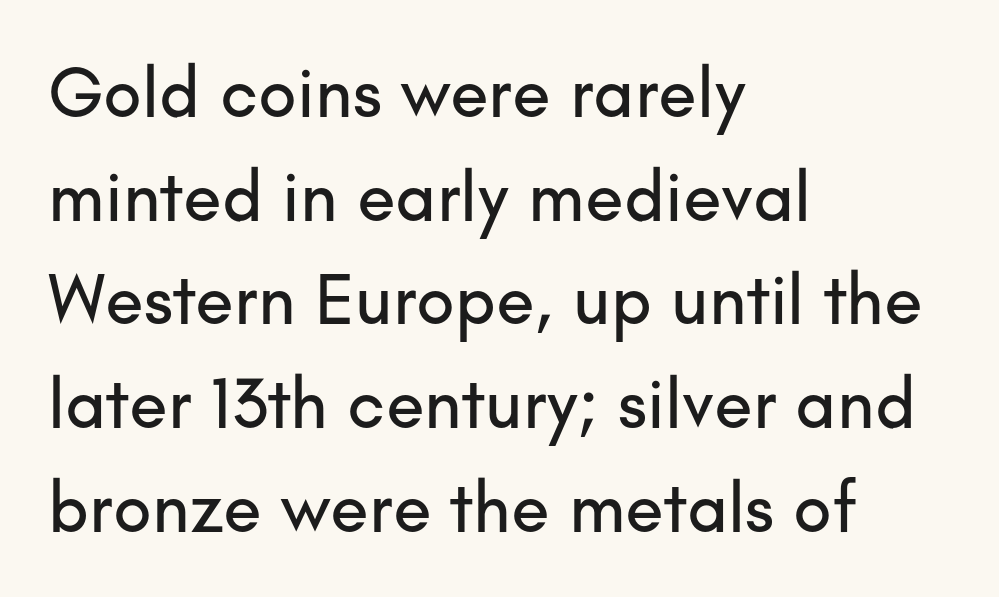
The image shows 71 px sans-serif type, upright; set left-aligned, normal line spacing (1.46x), normal letter spacing, not underlined; low stroke contrast and a small x-height.
